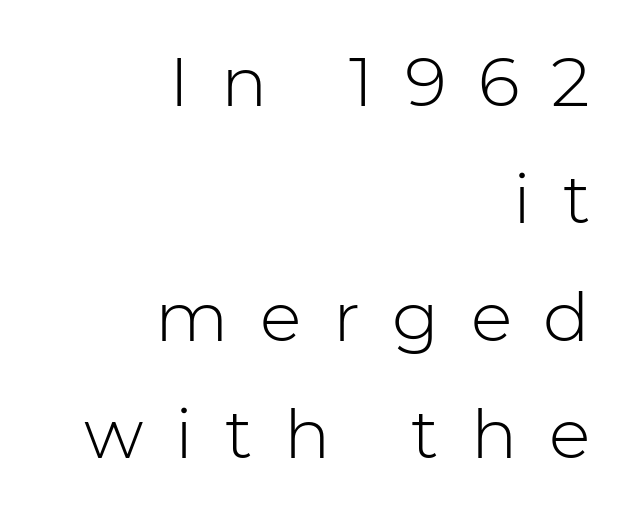
Q: Is the text bold? A: No.
Q: Is the text italic (slanted)? A: No, it is upright.
Q: Is the typeface a serif or a sans-serif typeface? A: Sans-serif.
Q: Is the text underlined? A: No.
Q: How is the paragraph aligned? A: Right-aligned.
Q: Is the spacing between letters normal or unusually wide? A: Unusually wide.
Q: Is the spacing between lines tight, normal or loose? A: Normal.
Q: Width (condensed, normal, or wide)? A: Normal.
Q: Stroke contrast? A: Low.
Q: x-height? A: Medium.
Q: Monospaced? A: No.
